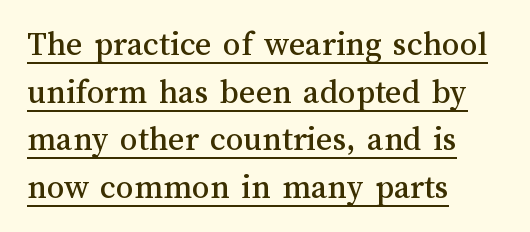
Each new line begins a customary step beneath the previous one. Italic? Not at all — the glyphs are vertical. Honestly, the underline is the first thing you notice here. Here the glyphs are tracked normally, forming tight word shapes.
